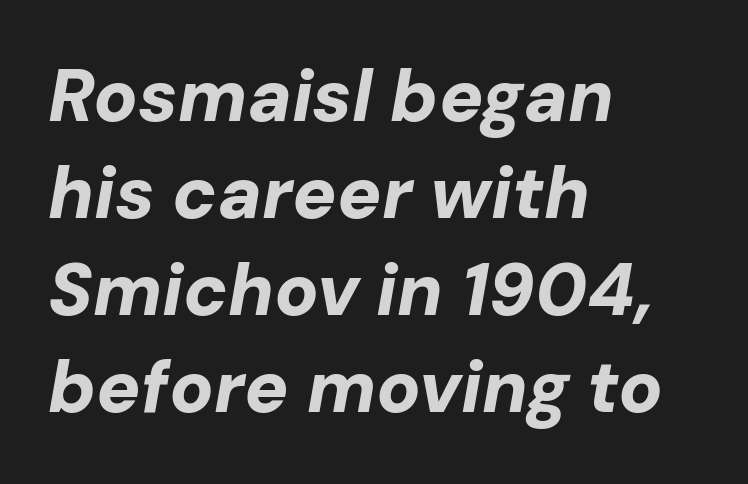
The image shows 73 px bold type, italic (leaning right); set left-aligned, normal line spacing (1.33x), normal letter spacing, not underlined; low stroke contrast and a medium x-height.
